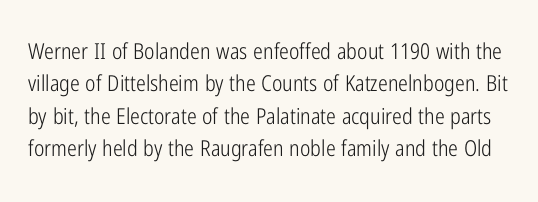
{"italic": "no", "bold": "no", "underline": "no", "line_spacing": "normal", "line_spacing_ratio": 1.47, "letter_spacing": "normal", "letter_spacing_em": 0.0, "glyph_px": 22}
